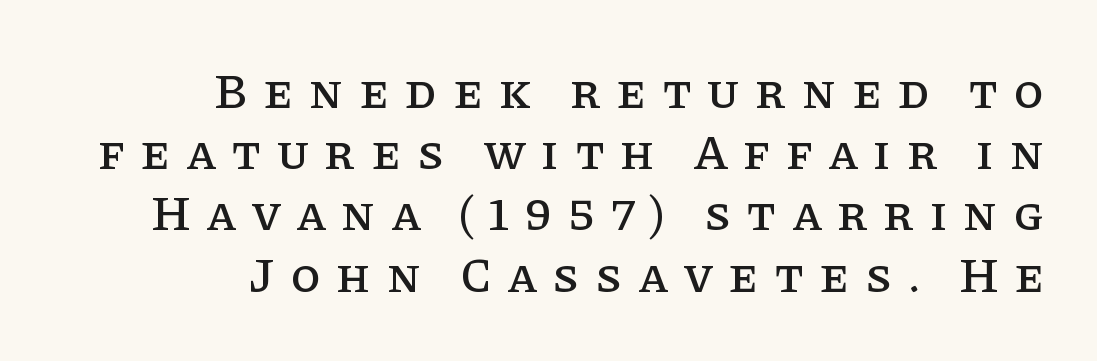
{"serif": "yes", "italic": "no", "width": "normal", "stroke_contrast": "low", "x_height": "large", "monospaced": "no", "underline": "no", "align": "right", "line_spacing": "normal", "line_spacing_ratio": 1.25, "letter_spacing": "wide", "letter_spacing_em": 0.32, "glyph_px": 49}
